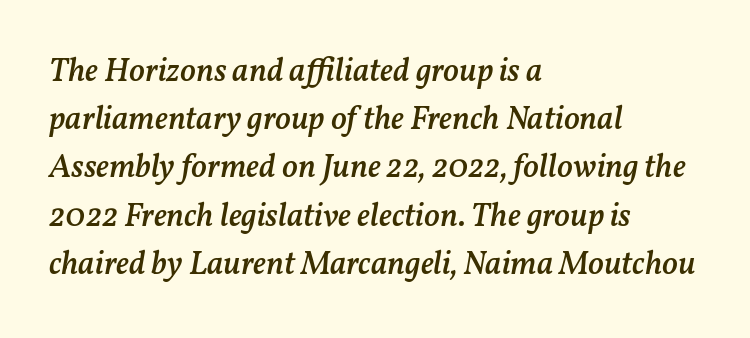
Letters rest on an invisible, unmarked baseline. All the whitespace from short lines collects on the right. Words appear dense and cohesive because spacing is normal. Emphasis-style slanted type is in use.
